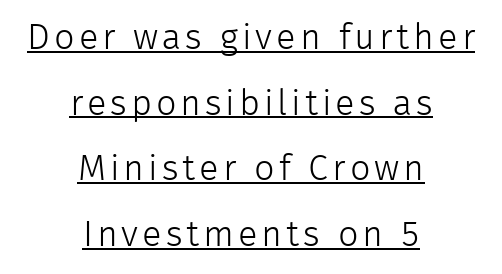
Q: Is the text bold? A: No.
Q: Is the text italic (slanted)? A: No, it is upright.
Q: Is the typeface a serif or a sans-serif typeface? A: Sans-serif.
Q: Is the text underlined? A: Yes.
Q: How is the paragraph aligned? A: Centered.
Q: Width (condensed, normal, or wide)? A: Normal.
Q: Stroke contrast? A: Low.
Q: x-height? A: Medium.
Q: Monospaced? A: No.
